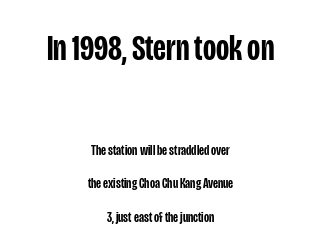
The image shows 36 px semibold, condensed sans-serif type, upright; set centered, loose line spacing (2.39x), normal letter spacing, not underlined; the first (top) block is 2.57x larger; low stroke contrast and a large x-height.
